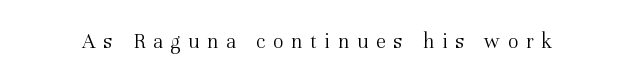
The rendering inserts visible extra space after every character. Stroke thickness stays within the range of a standard reading face or lighter. Plain, unruled lines of type. Quick note: not italic, upright.
